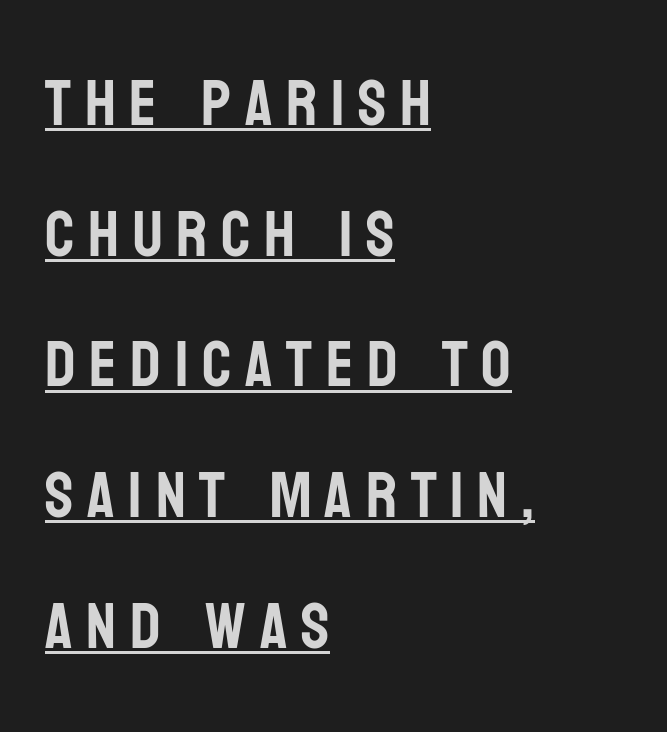
The image shows 65 px condensed sans-serif type, upright; set left-aligned, loose line spacing (2.01x), unusually wide letter spacing (+0.21 em), underlined; low stroke contrast and a large x-height.
